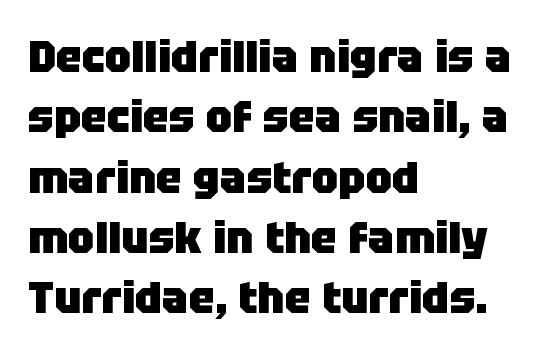
A roman cut, with each character standing at attention. The baseline area is clear. The passage shown has conventional tracking throughout. If you measured baseline to baseline, you'd find a middling distance. Students, this is bold: see how much ink each stroke carries. Here the designer chose a conventional face with non-uniform glyph widths.
